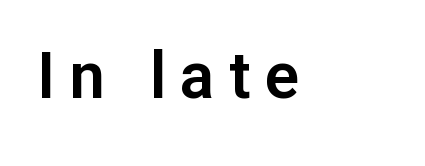
The image shows 64 px sans-serif type, upright; set left-aligned, unusually wide letter spacing (+0.22 em), not underlined; low stroke contrast and a medium x-height.
